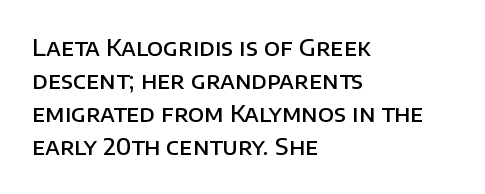
Default kerning and tracking; the words read as compact shapes. Quick note: interline space is typical. This rendering features lettering with no underline. Left-aligned paragraph, ragged on the right. The strokes are fattened partway — semibold, not bold. Italic: no, the glyphs are upright roman.
